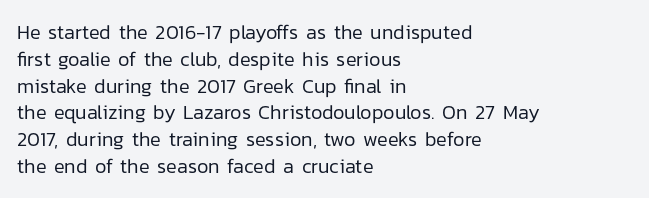
Q: Is the text bold? A: No.
Q: Is the text italic (slanted)? A: No, it is upright.
Q: Is the text underlined? A: No.
Q: How is the paragraph aligned? A: Left-aligned.
Q: Is the spacing between letters normal or unusually wide? A: Normal.
Q: Is the spacing between lines tight, normal or loose? A: Normal.
